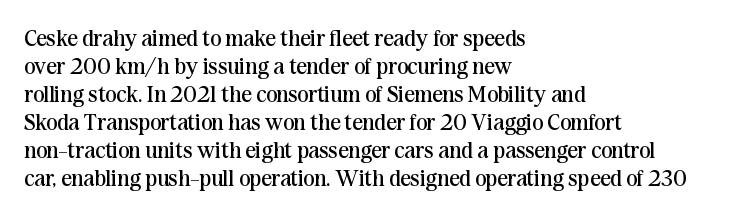
Q: Is the text bold? A: No.
Q: Is the text italic (slanted)? A: No, it is upright.
Q: Is the text underlined? A: No.
Q: How is the paragraph aligned? A: Left-aligned.
Q: Is the spacing between letters normal or unusually wide? A: Normal.
